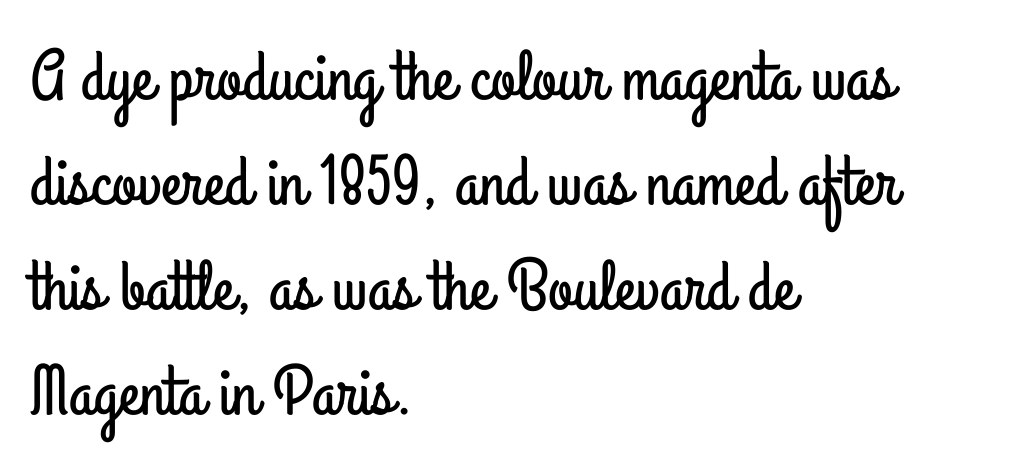
{"serif": "no", "italic": "no", "width": "condensed", "stroke_contrast": "low", "x_height": "small", "monospaced": "no", "underline": "no", "align": "left", "line_spacing": "normal", "line_spacing_ratio": 1.48, "letter_spacing": "normal", "letter_spacing_em": 0.0, "glyph_px": 71}
